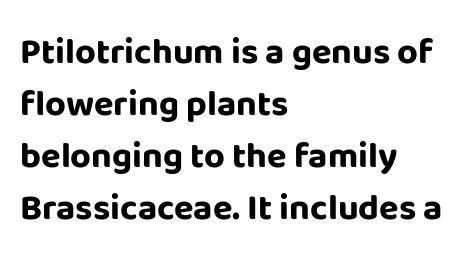
The image shows 36 px bold sans-serif type, upright; set left-aligned, normal line spacing (1.44x), normal letter spacing, not underlined; low stroke contrast and a large x-height.
